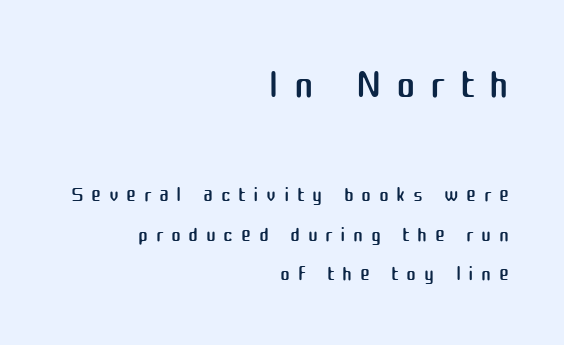
The image shows 59 px regular-weight sans-serif type, upright; set right-aligned, normal line spacing (1.31x), unusually wide letter spacing (+0.25 em), not underlined; the first (top) block is 1.97x larger; medium stroke contrast and a medium x-height.
